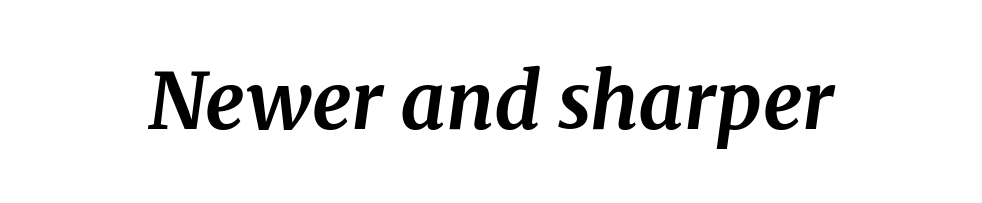
Q: Is the text bold? A: Yes.
Q: Is the text italic (slanted)? A: Yes, it leans right by about 8 degrees.
Q: Is the typeface a serif or a sans-serif typeface? A: Serif.
Q: Is the text underlined? A: No.
Q: Is the spacing between letters normal or unusually wide? A: Normal.
Q: Width (condensed, normal, or wide)? A: Normal.
Q: Stroke contrast? A: Medium.
Q: x-height? A: Medium.
Q: Monospaced? A: No.
